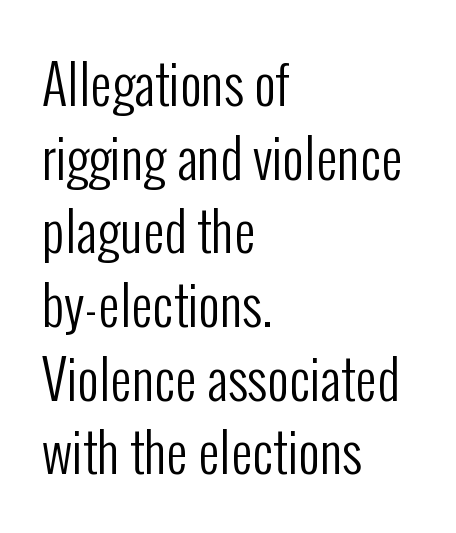
Q: Is the text bold? A: No.
Q: Is the text italic (slanted)? A: No, it is upright.
Q: Is the typeface a serif or a sans-serif typeface? A: Sans-serif.
Q: Is the text underlined? A: No.
Q: How is the paragraph aligned? A: Left-aligned.
Q: Is the spacing between letters normal or unusually wide? A: Normal.
Q: Is the spacing between lines tight, normal or loose? A: Normal.
Q: Width (condensed, normal, or wide)? A: Condensed.
Q: Stroke contrast? A: Low.
Q: x-height? A: Medium.
Q: Monospaced? A: No.
